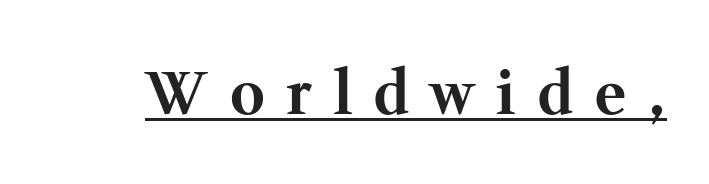
The image shows 59 px bold serif type, upright; set unusually wide letter spacing (+0.37 em), underlined; medium stroke contrast and a medium x-height.
